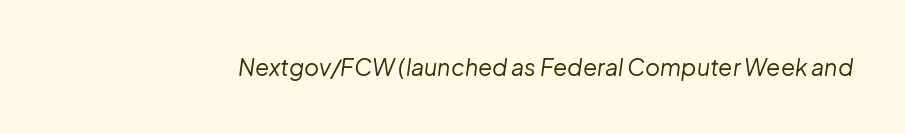
On a weight scale, this lands at 450 or below. The horizontal fit of the characters is conventional and even. The glyphs are unaccompanied by any horizontal stroke below them. The lettering tilts uniformly, giving the passage an italic look.
